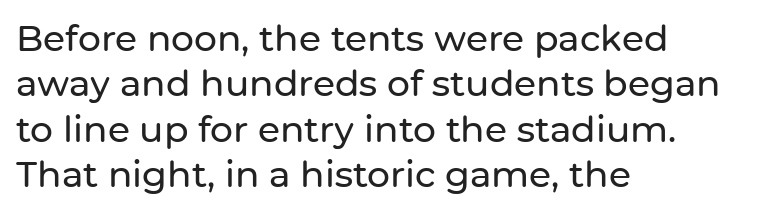
The image shows 36 px sans-serif type, upright; set left-aligned, normal line spacing (1.26x), normal letter spacing, not underlined; low stroke contrast and a medium x-height.
